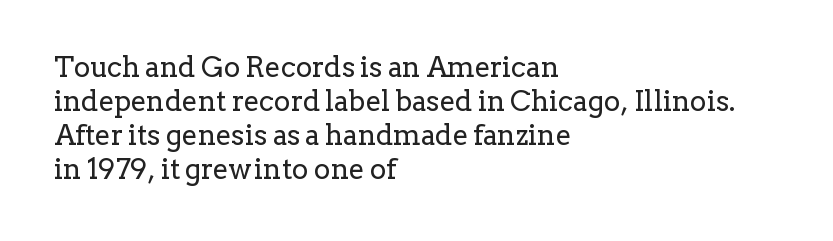
The image shows 28 px regular-weight serif type, upright; set left-aligned, line spacing 1.21x, normal letter spacing, not underlined; low stroke contrast and a medium x-height.
